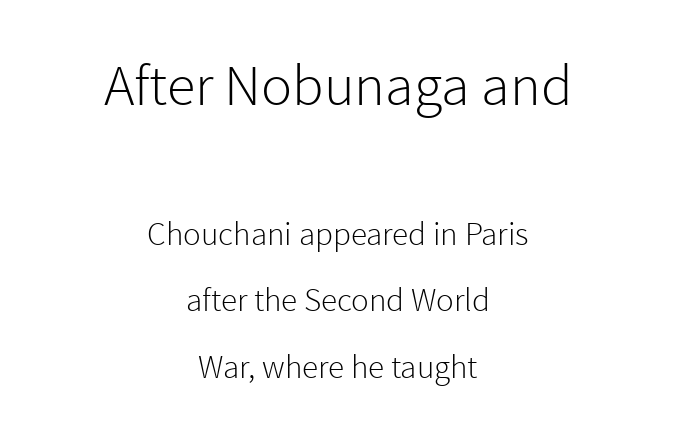
Q: Is the text bold? A: No.
Q: Is the text italic (slanted)? A: No, it is upright.
Q: Is the typeface a serif or a sans-serif typeface? A: Sans-serif.
Q: Is the text underlined? A: No.
Q: How is the paragraph aligned? A: Centered.
Q: Is the spacing between letters normal or unusually wide? A: Normal.
Q: Is the spacing between lines tight, normal or loose? A: Loose.
Q: Which block of text is set in a larger size, the first (top) or the second (bottom)? A: The first (top) one.
Q: Width (condensed, normal, or wide)? A: Normal.
Q: Stroke contrast? A: Low.
Q: x-height? A: Medium.
Q: Monospaced? A: No.
